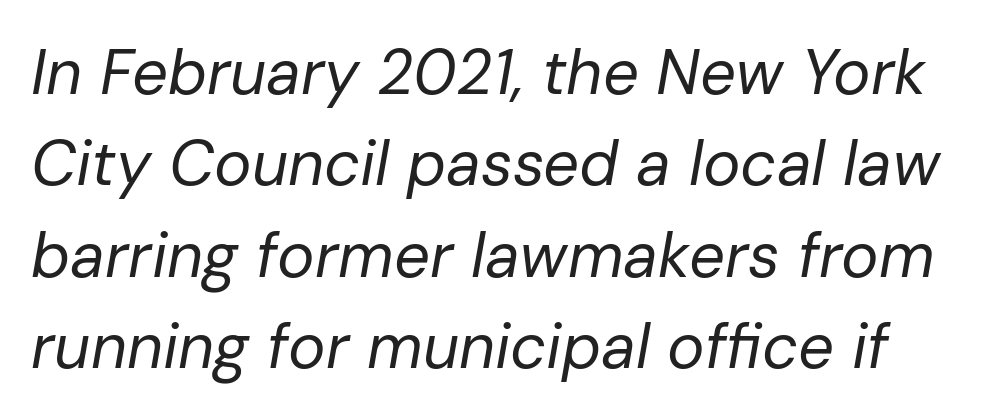
Stroke mass is kept to a normal reading level or below. The space directly below the letters is spotless. Each new line begins a customary step beneath the previous one. The font's italic variant was chosen for this text.
